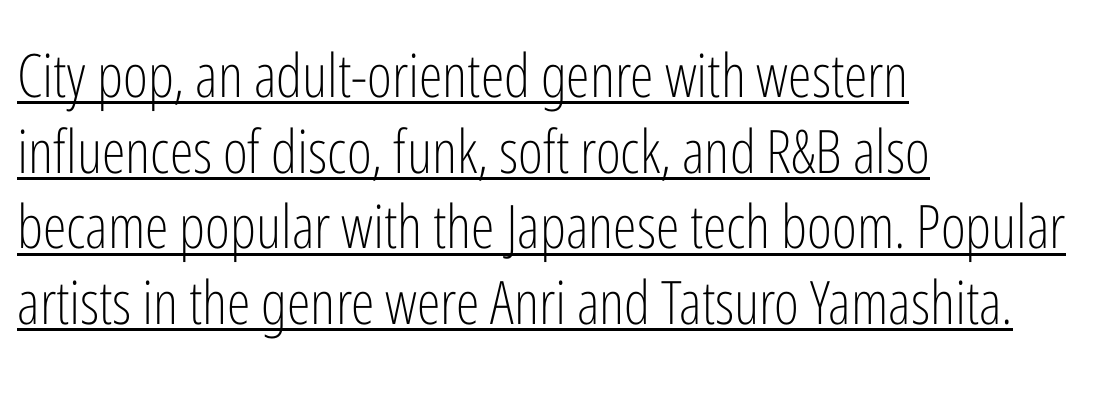
Q: Is the text bold? A: No.
Q: Is the text italic (slanted)? A: No, it is upright.
Q: Is the typeface a serif or a sans-serif typeface? A: Sans-serif.
Q: Is the text underlined? A: Yes.
Q: How is the paragraph aligned? A: Left-aligned.
Q: Is the spacing between letters normal or unusually wide? A: Normal.
Q: Is the spacing between lines tight, normal or loose? A: Normal.
Q: Width (condensed, normal, or wide)? A: Condensed.
Q: Stroke contrast? A: Low.
Q: x-height? A: Medium.
Q: Monospaced? A: No.
